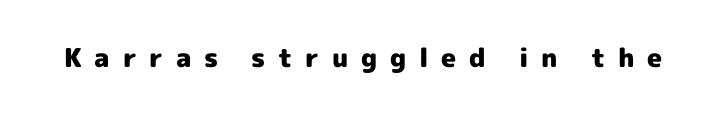
The image shows 26 px bold type, upright; set unusually wide letter spacing (+0.49 em), not underlined.
